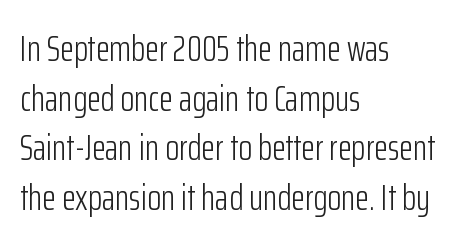
{"serif": "no", "italic": "no", "bold": "no", "weight": "light", "width": "condensed", "stroke_contrast": "low", "x_height": "medium", "monospaced": "no", "underline": "no", "align": "left", "line_spacing": "normal", "line_spacing_ratio": 1.38, "letter_spacing": "normal", "letter_spacing_em": 0.0, "glyph_px": 36}
